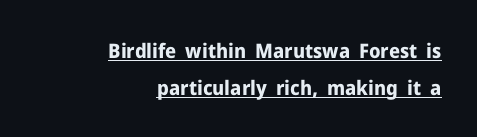
Q: Is the text bold? A: Yes.
Q: Is the text italic (slanted)? A: No, it is upright.
Q: Is the text underlined? A: Yes.
Q: How is the paragraph aligned? A: Right-aligned.
Q: Is the spacing between letters normal or unusually wide? A: Normal.
